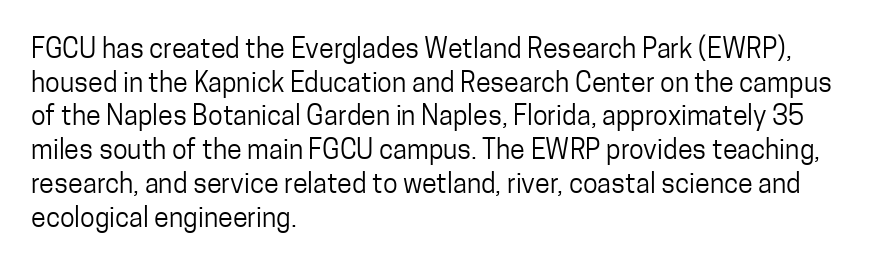
Q: Is the text bold? A: No.
Q: Is the text italic (slanted)? A: No, it is upright.
Q: Is the text underlined? A: No.
Q: How is the paragraph aligned? A: Left-aligned.
Q: Is the spacing between letters normal or unusually wide? A: Normal.
Q: Is the spacing between lines tight, normal or loose? A: Normal.
